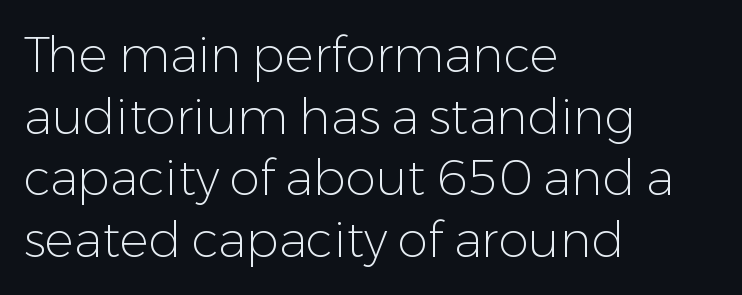
{"serif": "no", "italic": "no", "bold": "no", "weight": "light", "width": "normal", "stroke_contrast": "low", "x_height": "medium", "monospaced": "no", "underline": "no", "align": "left", "line_spacing": "normal", "line_spacing_ratio": 1.26, "letter_spacing": "normal", "letter_spacing_em": 0.0, "glyph_px": 49}
